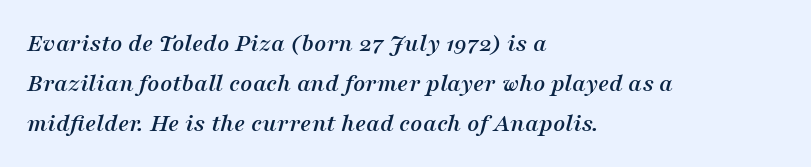
Q: Is the text italic (slanted)? A: Yes, it leans right by about 16 degrees.
Q: Is the text underlined? A: No.
Q: How is the paragraph aligned? A: Left-aligned.
Q: Is the spacing between letters normal or unusually wide? A: Normal.
Q: Is the spacing between lines tight, normal or loose? A: Normal.
